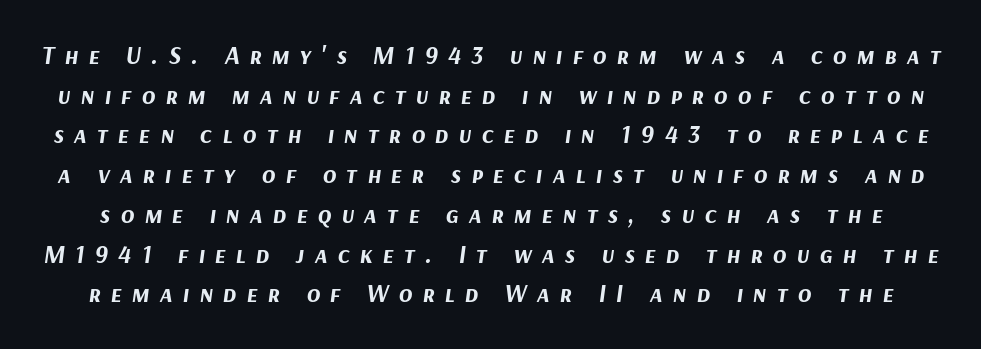
Q: Is the text bold? A: Yes.
Q: Is the text italic (slanted)? A: Yes, it leans right by about 9 degrees.
Q: Is the text underlined? A: No.
Q: Is the spacing between letters normal or unusually wide? A: Unusually wide.
Q: Is the spacing between lines tight, normal or loose? A: Normal.
